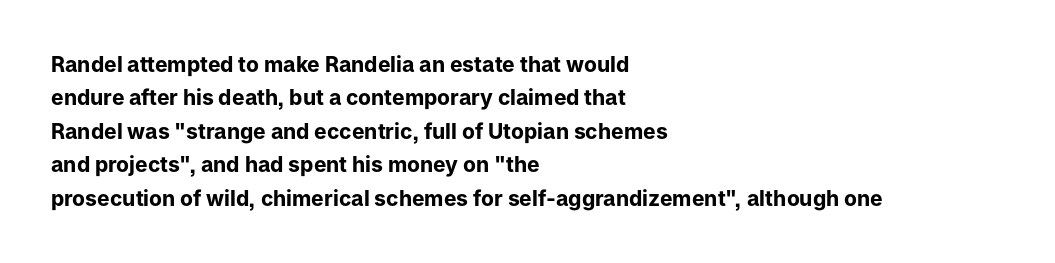
The image shows 21 px bold type, upright; set left-aligned, normal line spacing (1.59x), normal letter spacing, not underlined.
